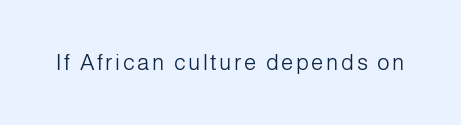
The image shows 22 px text type, upright; set not underlined.
